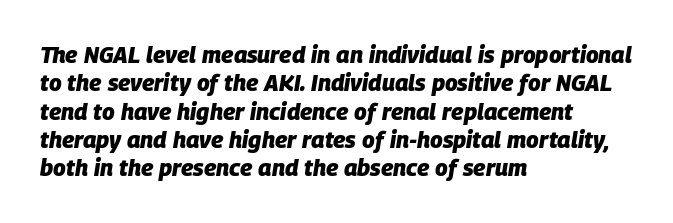
The image shows 23 px bold type, italic (leaning right); set left-aligned, line spacing 1.23x, normal letter spacing, not underlined.
